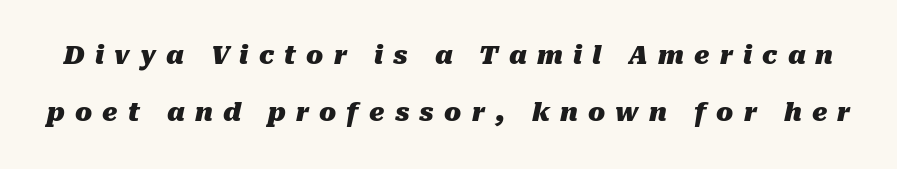
Q: Is the text bold? A: Yes.
Q: Is the text italic (slanted)? A: Yes, it leans right by about 10 degrees.
Q: Is the text underlined? A: No.
Q: Is the spacing between letters normal or unusually wide? A: Unusually wide.
Q: Is the spacing between lines tight, normal or loose? A: Loose.
